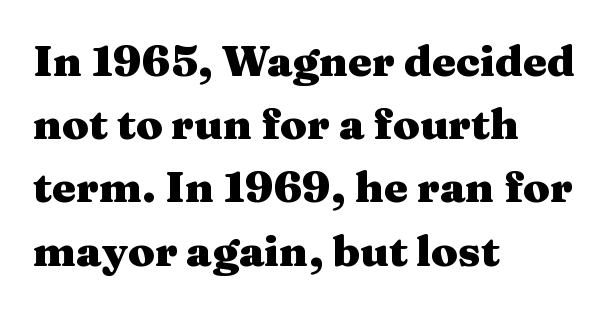
The baseline area is clear. The face used here is proportionally spaced, like ordinary book or web type. Does the copy run flush right? No — it runs flush left. I'd call this a serif setting — the letters wear small feet. Ascenders rise straight up at ninety degrees.
